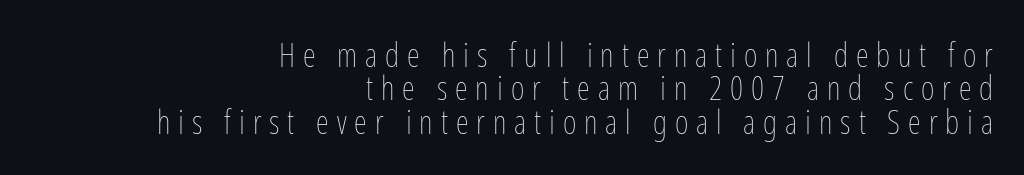
The image shows 33 px thin, condensed type, upright; set right-aligned, tight line spacing (1.01x), unusually wide letter spacing (+0.24 em), not underlined; low stroke contrast and a medium x-height.
